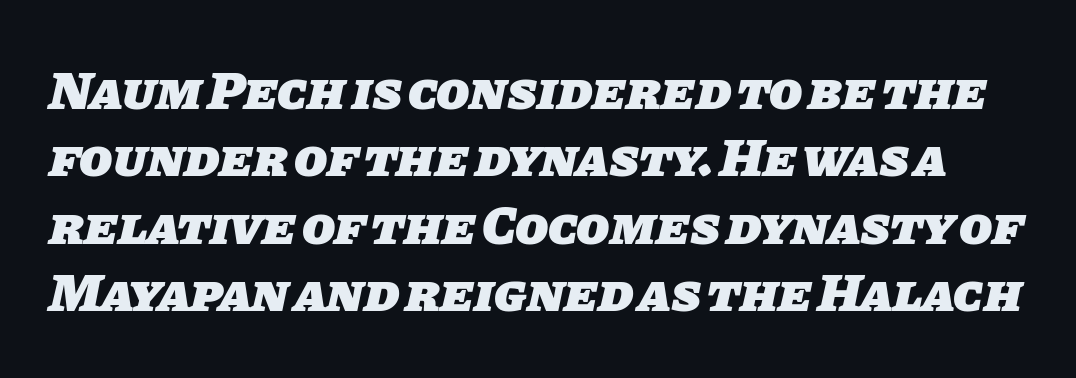
The image shows 54 px heavy type; set normal line spacing (1.25x), normal letter spacing, not underlined; low stroke contrast and a large x-height.
